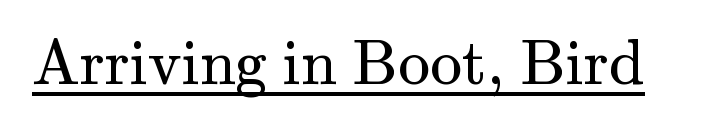
The face used here is rendered with its standard letterfit. The typeface has the unassuming heft of standard copy or less. The specimen includes a rule beneath the text block's lines. A roman cut, with each character standing at attention.
